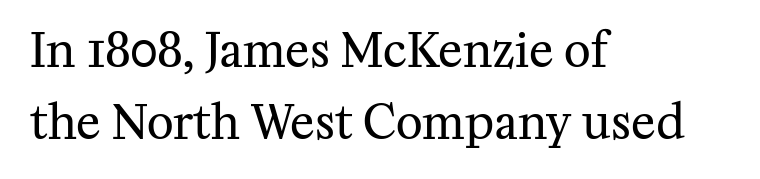
The letters carry serifs — small finishing strokes at the ends of their stems. Upright lettering throughout. In terms of letterspacing, this is plain default setting. The foot of each line stays bare and open. No chunkiness to these letters — they're not bold. A typesetter would call this proportional, since set widths differ per character.
